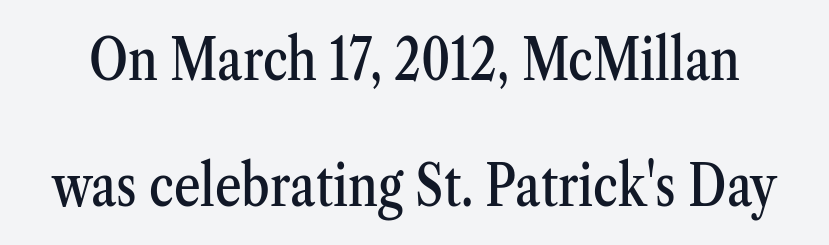
Q: Is the text italic (slanted)? A: No, it is upright.
Q: Is the typeface a serif or a sans-serif typeface? A: Serif.
Q: Is the text underlined? A: No.
Q: Is the spacing between letters normal or unusually wide? A: Normal.
Q: Is the spacing between lines tight, normal or loose? A: Loose.
Q: Width (condensed, normal, or wide)? A: Condensed.
Q: Stroke contrast? A: Medium.
Q: x-height? A: Medium.
Q: Monospaced? A: No.
